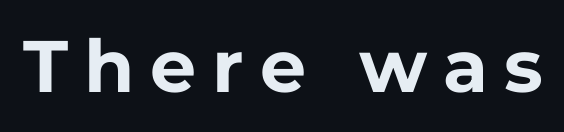
Font category for this specimen: sans-serif. Strong, thick strokes mark this as bold type. Nope, not italic — everything's standing straight. Varying glyph widths throughout — classic text-font behaviour. Plain, unruled lines of type.
